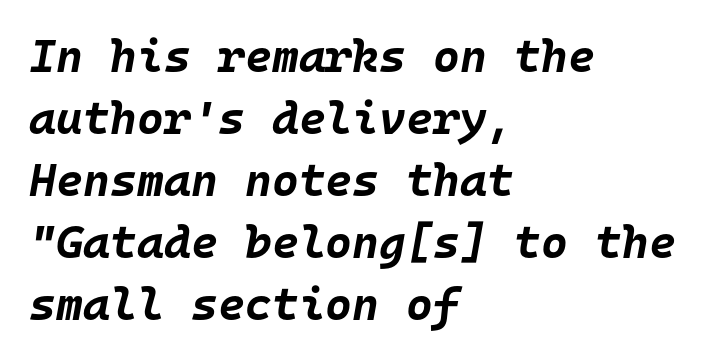
Regarding leading, the lines here are spaced in the standard way. The rendering anchors every line to the left-hand side. Heavy, bold letterforms. The foot of each line stays bare and open. Observe the lean: these are italic letterforms.
